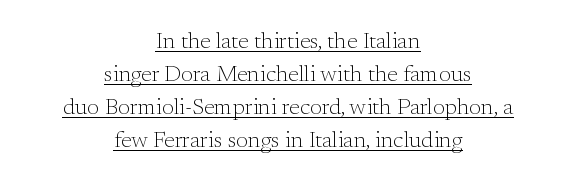
A continuous stroke trails under the words, as in a hyperlink. The strokes are not fattened; the text isn't bold. One glance says typical: line gaps are just what's usual. The text block is weighted toward neither margin, spreading evenly from the middle. Each word holds together tightly as a unit, with standard inter-letter gaps. These lines were composed using upright roman letters.
